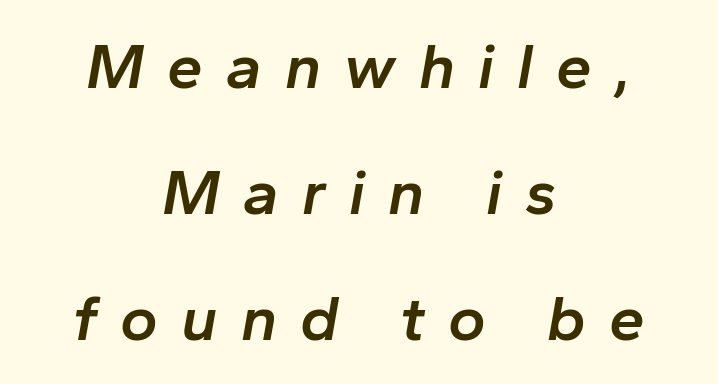
Q: Is the text bold? A: Semi-bold.
Q: Is the text italic (slanted)? A: Yes, it leans right by about 10 degrees.
Q: Is the text underlined? A: No.
Q: How is the paragraph aligned? A: Centered.
Q: Is the spacing between letters normal or unusually wide? A: Unusually wide.
Q: Is the spacing between lines tight, normal or loose? A: Loose.
Q: Width (condensed, normal, or wide)? A: Normal.
Q: Stroke contrast? A: Low.
Q: x-height? A: Medium.
Q: Monospaced? A: No.
